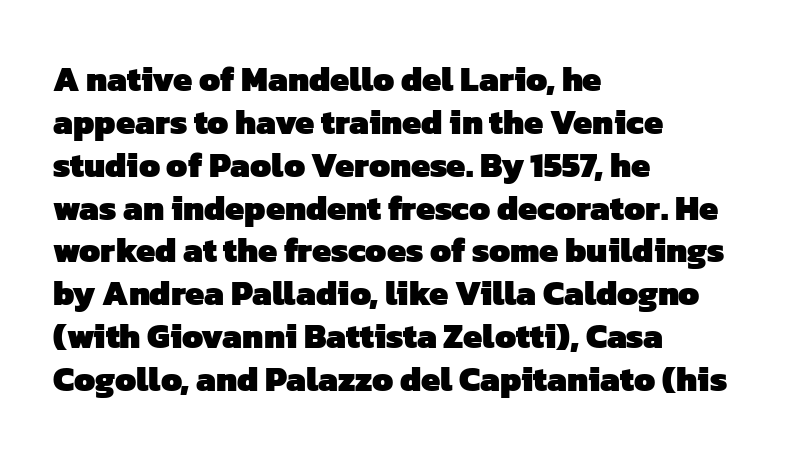
The image shows 34 px heavy sans-serif type; set left-aligned, normal line spacing (1.26x), normal letter spacing, not underlined; low stroke contrast and a medium x-height.
